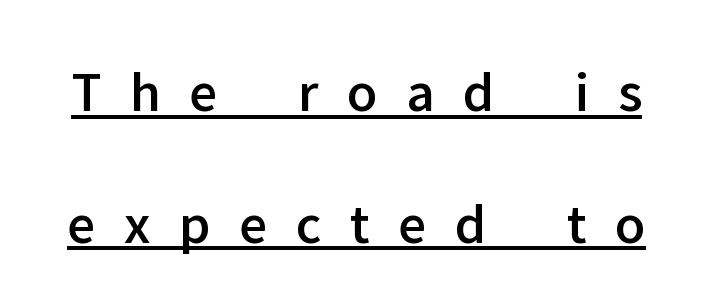
{"serif": "no", "italic": "no", "width": "normal", "stroke_contrast": "low", "x_height": "medium", "monospaced": "no", "underline": "yes", "line_spacing": "loose", "line_spacing_ratio": 2.27, "letter_spacing": "wide", "letter_spacing_em": 0.49, "glyph_px": 58}
